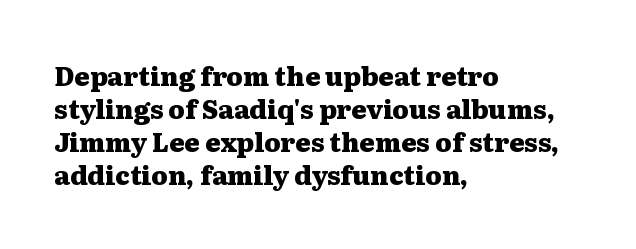
The leading is moderate, giving the passage an even texture. A dark, heavy texture on the line: the type is bold. Descenders hang freely into open space. Letter spacing: default. Notice how the passage keeps a crisp vertical edge on the left only. This is roman type, the default non-slanted kind.
